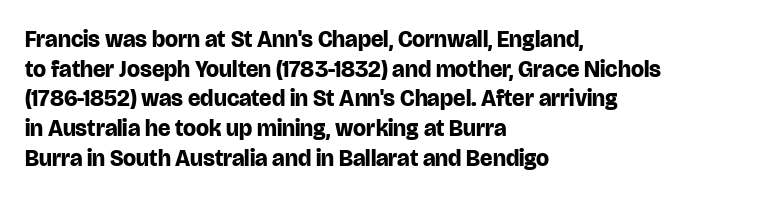
{"italic": "no", "bold": "yes", "underline": "no", "align": "left", "line_spacing": "normal", "line_spacing_ratio": 1.29, "letter_spacing": "normal", "letter_spacing_em": 0.0, "glyph_px": 23}
